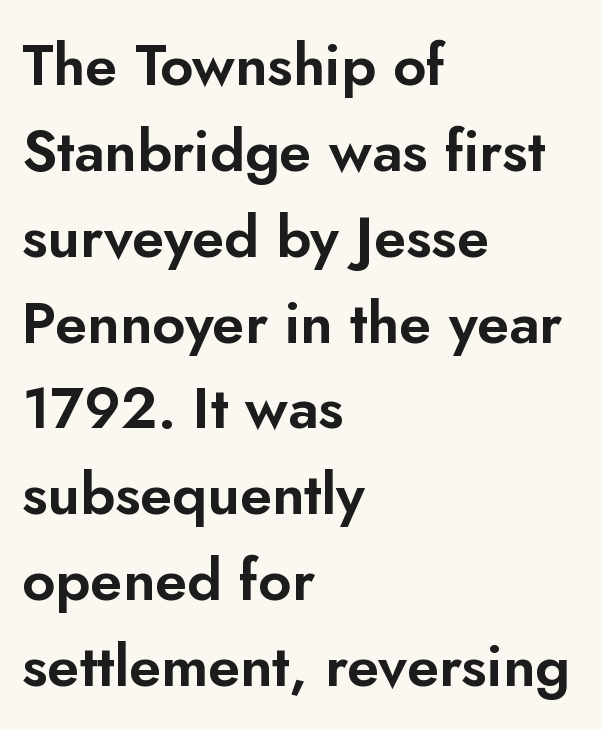
Do the letters lean? They stand straight. Whoever set this chose a conventional vertical rhythm. The rendering anchors every line to the left-hand side. These lines are composed in type without serifs. Think of a printed novel: that variable character pitch is what you see here. Glance below the letters and you will spot only blank space.
